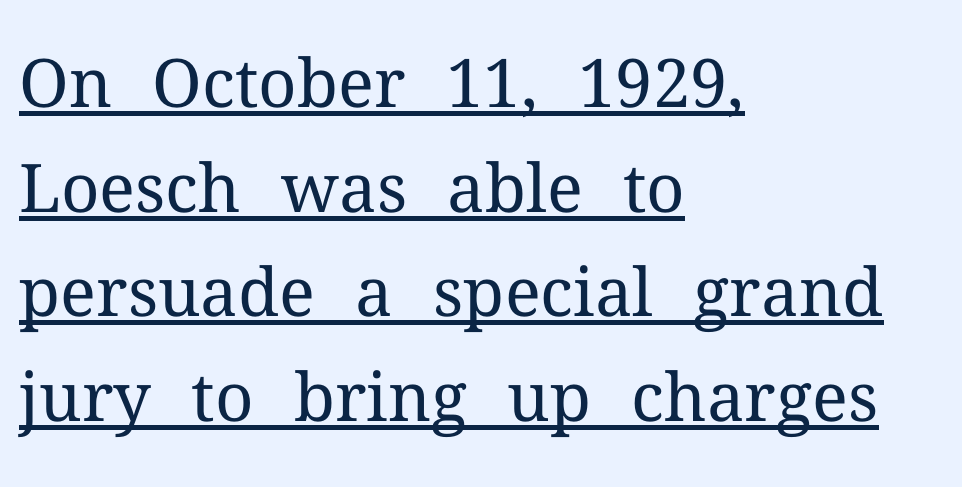
The image shows 67 px regular-weight serif type, upright; set left-aligned, normal line spacing (1.56x), normal letter spacing, underlined; medium stroke contrast and a medium x-height.
